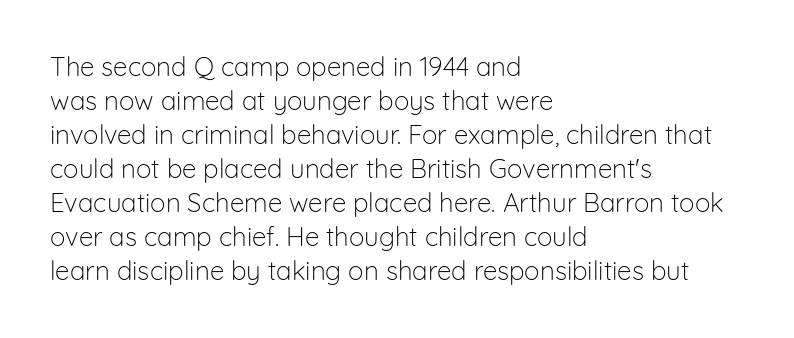
Q: Is the text bold? A: No.
Q: Is the text italic (slanted)? A: No, it is upright.
Q: Is the text underlined? A: No.
Q: How is the paragraph aligned? A: Left-aligned.
Q: Is the spacing between letters normal or unusually wide? A: Normal.
Q: Is the spacing between lines tight, normal or loose? A: Normal.
